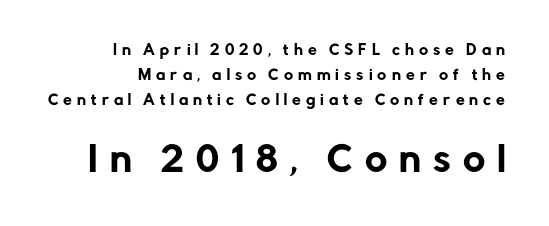
Q: Is the text italic (slanted)? A: No, it is upright.
Q: Is the typeface a serif or a sans-serif typeface? A: Sans-serif.
Q: Is the text underlined? A: No.
Q: How is the paragraph aligned? A: Right-aligned.
Q: Is the spacing between letters normal or unusually wide? A: Unusually wide.
Q: Which block of text is set in a larger size, the first (top) or the second (bottom)? A: The second (bottom) one.
Q: Width (condensed, normal, or wide)? A: Normal.
Q: Stroke contrast? A: Low.
Q: x-height? A: Medium.
Q: Monospaced? A: No.
